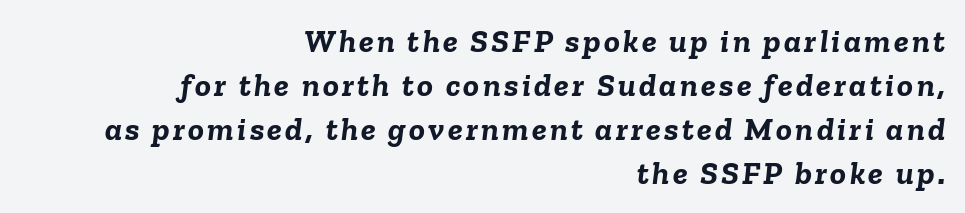
{"italic": "yes", "lean": "right", "slant_degrees": 6, "bold": "yes", "weight": "semibold", "width": "normal", "stroke_contrast": "low", "x_height": "medium", "monospaced": "no", "underline": "no", "align": "right", "line_spacing": "normal", "line_spacing_ratio": 1.33, "glyph_px": 33}
